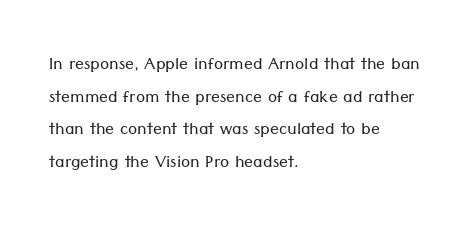
Rows of type keep a routine distance in the vertical direction. The space beneath each line is pristine and unruled. Which margin do the lines hug? The left one — the right edge is uneven. The letterforms sit shoulder to shoulder at normal distance.
